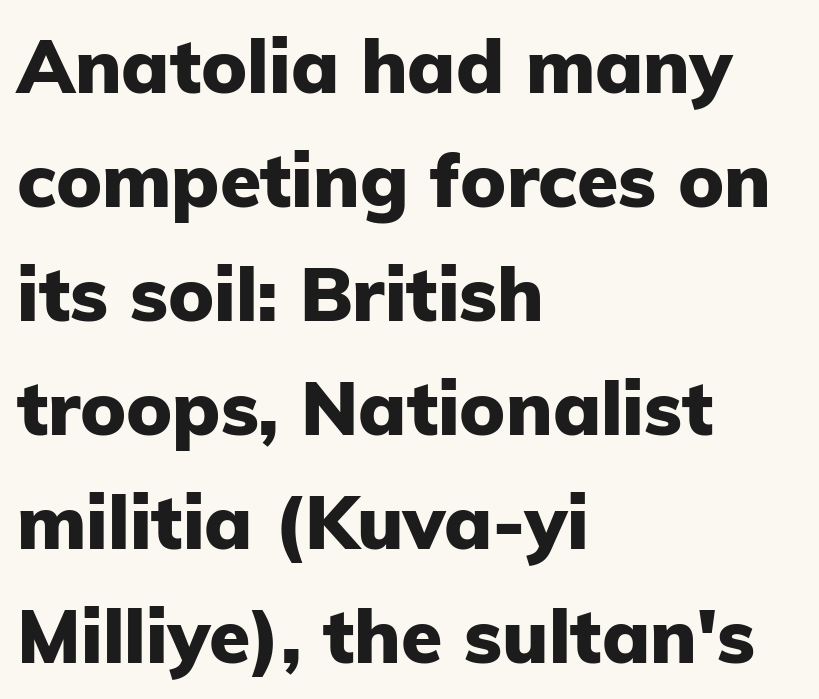
Letters rest on an invisible, unmarked baseline. The font family rendered here belongs to the sans-serif group. The tracking reads as untouched default to a designer's eye. How would I describe the line gaps? Plain and ordinary. Proportional: the letters do not fall into vertical columns. Vertical strokes here are truly vertical.
